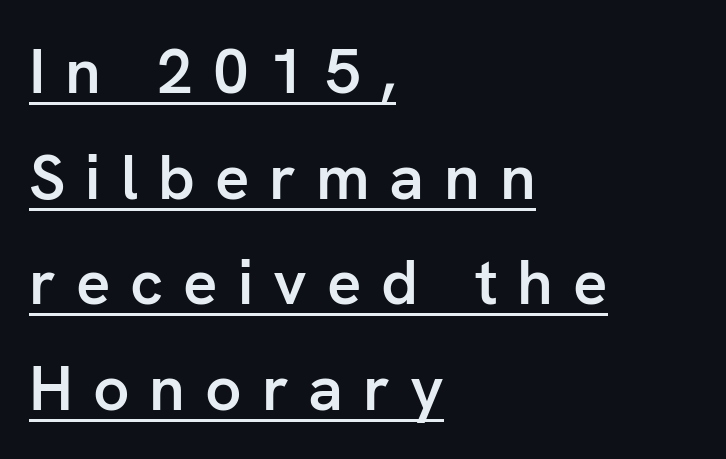
Q: Is the text bold? A: Semi-bold.
Q: Is the text italic (slanted)? A: No, it is upright.
Q: Is the typeface a serif or a sans-serif typeface? A: Sans-serif.
Q: Is the text underlined? A: Yes.
Q: How is the paragraph aligned? A: Left-aligned.
Q: Is the spacing between letters normal or unusually wide? A: Unusually wide.
Q: Is the spacing between lines tight, normal or loose? A: Normal.
Q: Width (condensed, normal, or wide)? A: Normal.
Q: Stroke contrast? A: Low.
Q: x-height? A: Medium.
Q: Monospaced? A: No.
